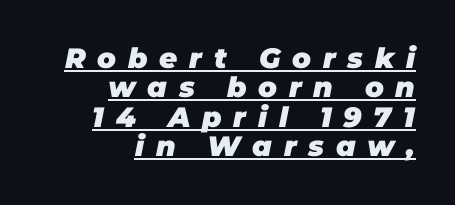
The image shows 28 px heavy type, italic (leaning right); set right-aligned, tight line spacing (1.05x), unusually wide letter spacing (+0.42 em), underlined; low stroke contrast and a large x-height.
